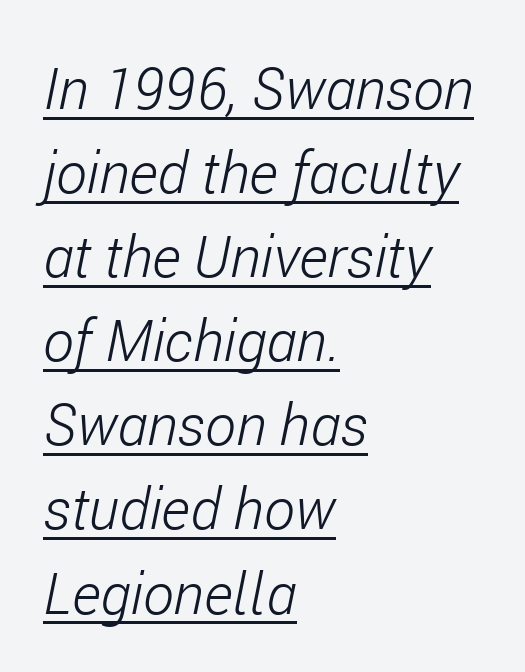
The image shows 58 px light, condensed type, italic (leaning right); set left-aligned, normal line spacing (1.45x), normal letter spacing, underlined; low stroke contrast and a medium x-height.
